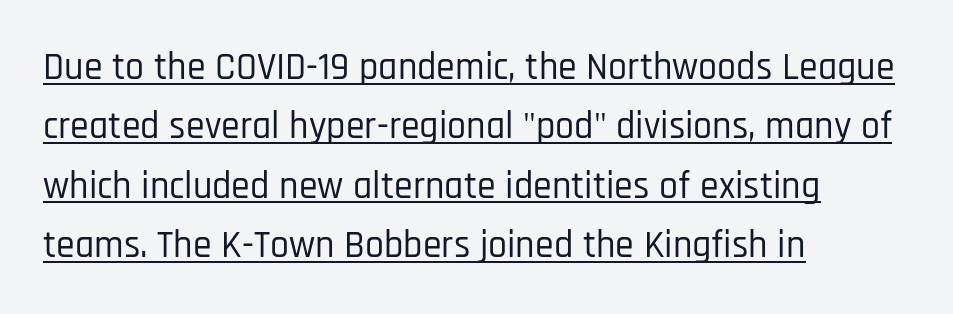
{"serif": "no", "italic": "no", "width": "condensed", "stroke_contrast": "low", "x_height": "large", "monospaced": "no", "underline": "yes", "align": "left", "line_spacing": "normal", "line_spacing_ratio": 1.56, "letter_spacing": "normal", "letter_spacing_em": 0.0, "glyph_px": 38}
